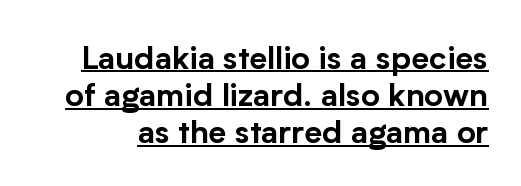
The image shows 32 px sans-serif type, upright; set line spacing 1.16x, normal letter spacing, underlined; low stroke contrast and a medium x-height.
